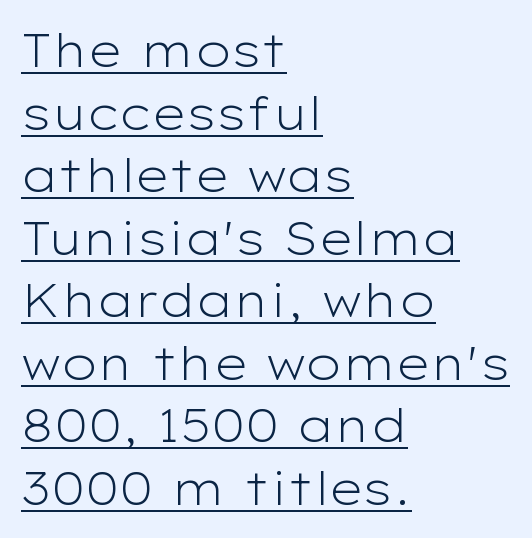
The font's upright variant was chosen for this text. Each new line begins a customary step beneath the previous one. Weight: regular or lighter. The rendering uses natural spacing where letterforms have individual widths. Each word holds together tightly as a unit, with standard inter-letter gaps. No feet cap the strokes, marking this as sans-serif type.
